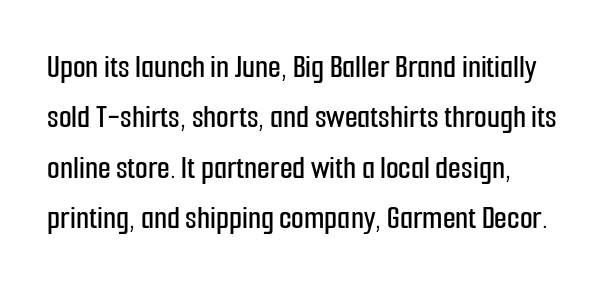
The lines sit at an ordinary, default distance from one another. Nope, no serifs anywhere on these letters. What stands out about the letter spacing? Nothing — it is the standard amount. Line starts are locked; line ends wander.
